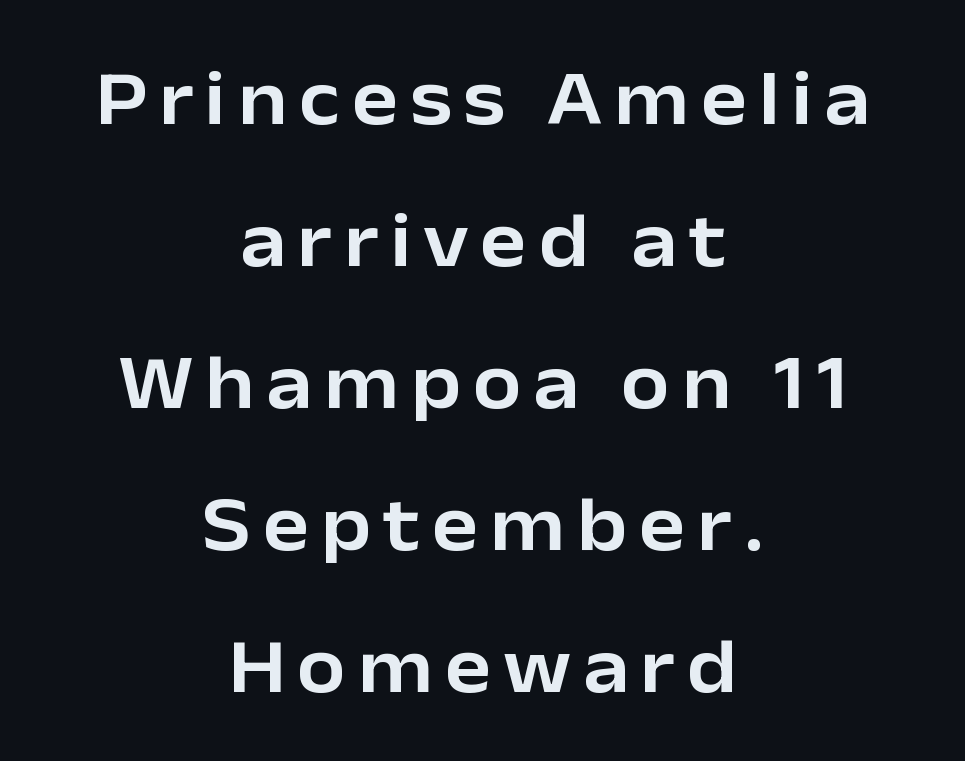
Serif or sans? Sans — the stroke terminals are bare. A student would call this center alignment; a typographer would say set centered. Upright lettering throughout. Honestly, there is no underline to notice here at all. This sample has the flowing, uneven cadence of proportional lettering.
